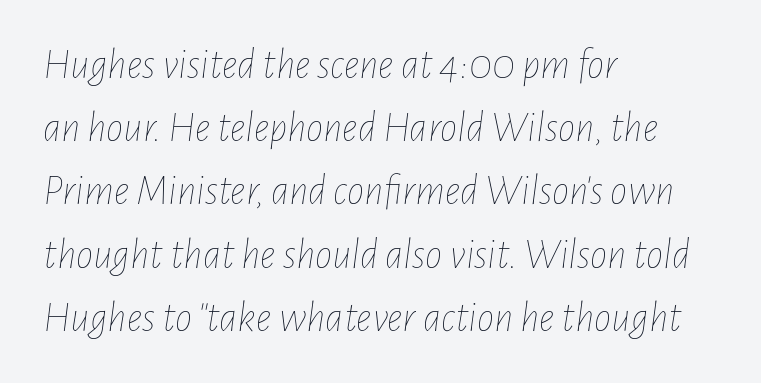
{"italic": "yes", "lean": "right", "slant_degrees": 7, "bold": "no", "weight": "thin", "width": "condensed", "stroke_contrast": "low", "x_height": "medium", "monospaced": "no", "underline": "no", "align": "left", "line_spacing": "normal", "line_spacing_ratio": 1.47, "letter_spacing": "normal", "letter_spacing_em": 0.0, "glyph_px": 43}
